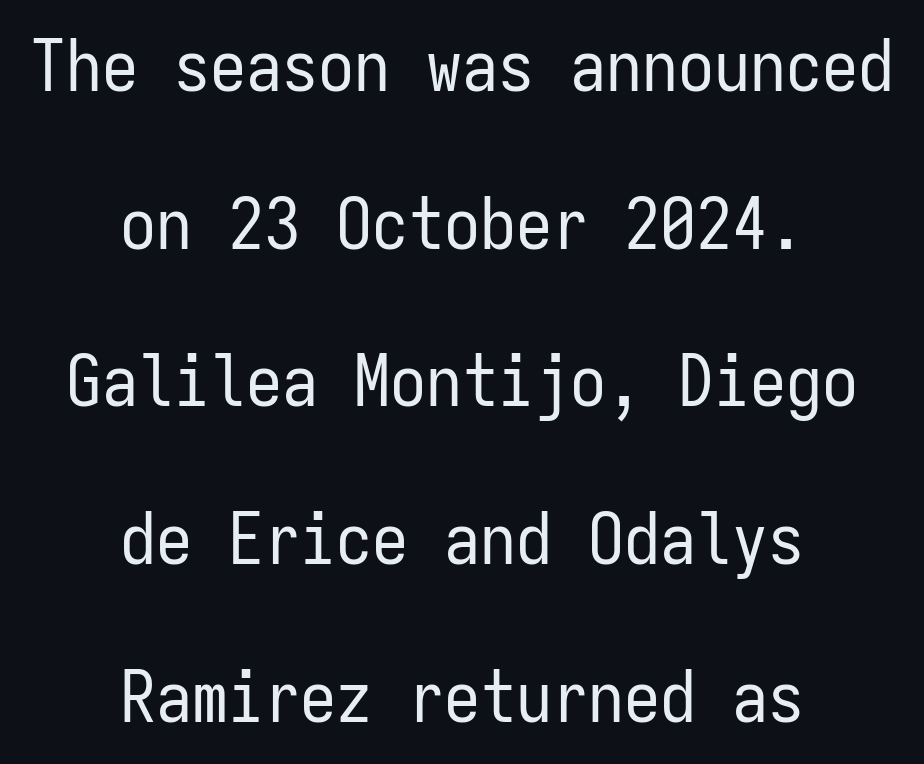
Only glyphs here, with clear space below each row. Inter-character spacing is left at the font's built-in metrics. Neither beginnings nor endings align; midpoints do. Fixed-width glyphs throughout — classic coding-font behaviour. Designer's note — italics off, roman on.
